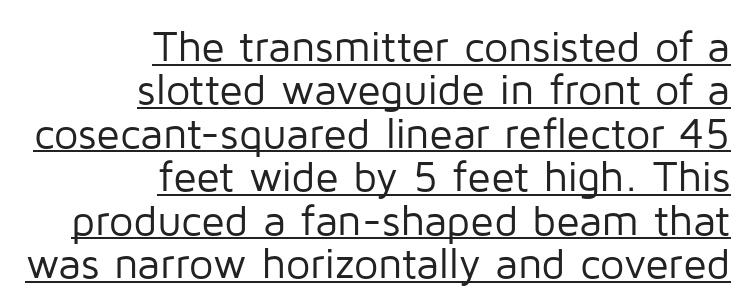
Q: Is the text bold? A: No.
Q: Is the text italic (slanted)? A: No, it is upright.
Q: Is the typeface a serif or a sans-serif typeface? A: Sans-serif.
Q: Is the text underlined? A: Yes.
Q: How is the paragraph aligned? A: Right-aligned.
Q: Is the spacing between letters normal or unusually wide? A: Normal.
Q: Is the spacing between lines tight, normal or loose? A: Tight.
Q: Width (condensed, normal, or wide)? A: Normal.
Q: Stroke contrast? A: Low.
Q: x-height? A: Medium.
Q: Monospaced? A: No.
